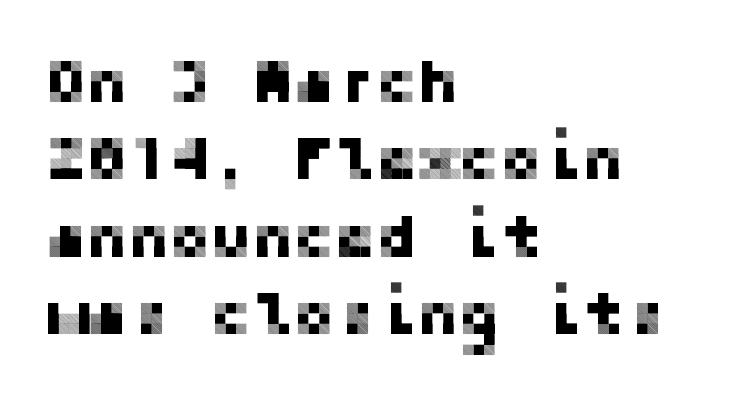
Vertical spacing — default. You can tell from the bare stems that sans-serif type was used. Is the block centered? No — it sits flush against the left margin. Check the space under the baseline: it is left empty. Characters follow at the spacing the type designer built in.
